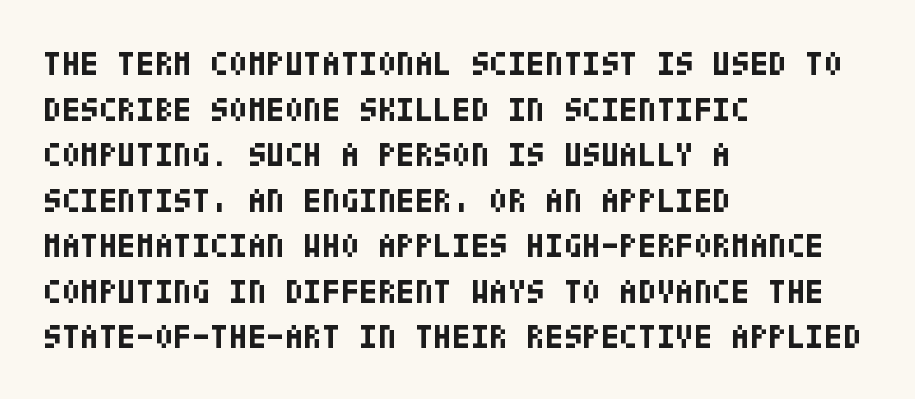
{"serif": "no", "italic": "no", "bold": "yes", "weight": "bold", "width": "condensed", "stroke_contrast": "low", "x_height": "large", "underline": "no", "align": "left", "line_spacing": "normal", "line_spacing_ratio": 1.34, "letter_spacing": "normal", "letter_spacing_em": 0.0, "glyph_px": 34}
